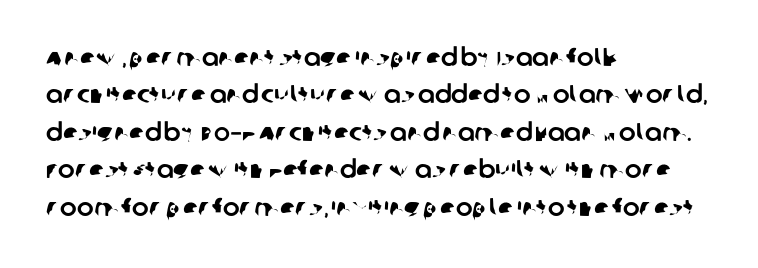
Q: Is the text underlined? A: No.
Q: How is the paragraph aligned? A: Left-aligned.
Q: Is the spacing between letters normal or unusually wide? A: Normal.
Q: Is the spacing between lines tight, normal or loose? A: Normal.
